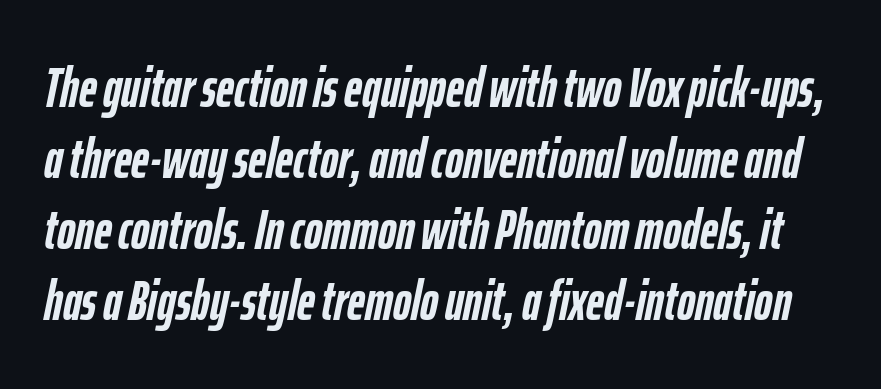
The image shows 55 px semibold, condensed type, italic (leaning right); set normal line spacing (1.29x), normal letter spacing, not underlined; low stroke contrast and a medium x-height.
